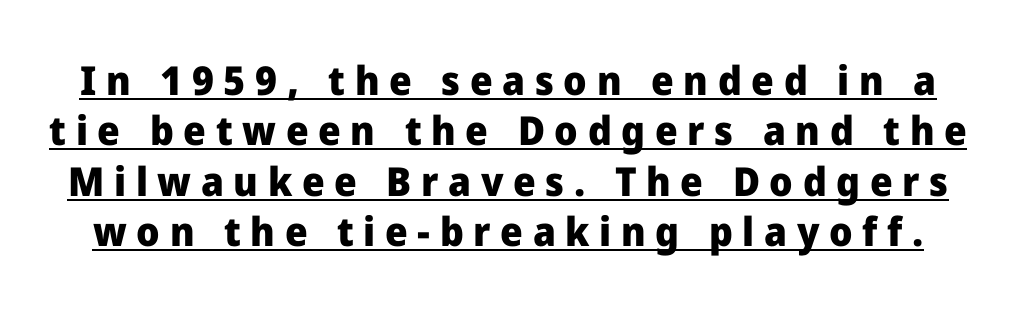
The rendering uses the underline text-decoration. How would I describe the line gaps? Plain and ordinary. The face used here is rendered with a markedly widened letterfit. Regarding serifs, this sample does without them.
